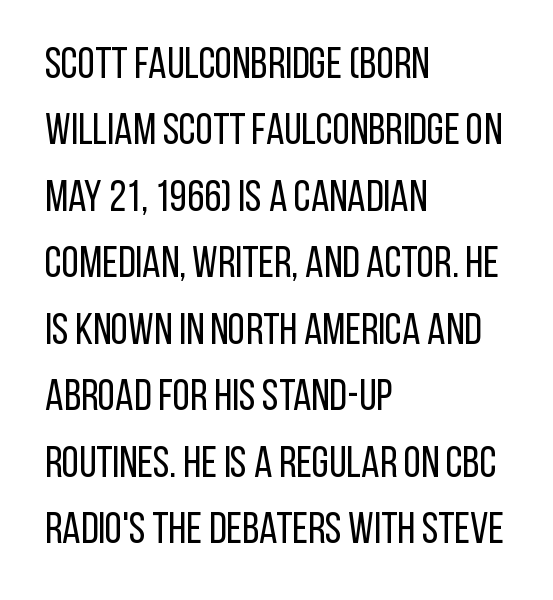
The typeface has the unassuming heft of standard copy or less. This sample has the flowing, uneven cadence of proportional lettering. Underline: absent. A classic flush-left, rag-right setting is used for this passage.
